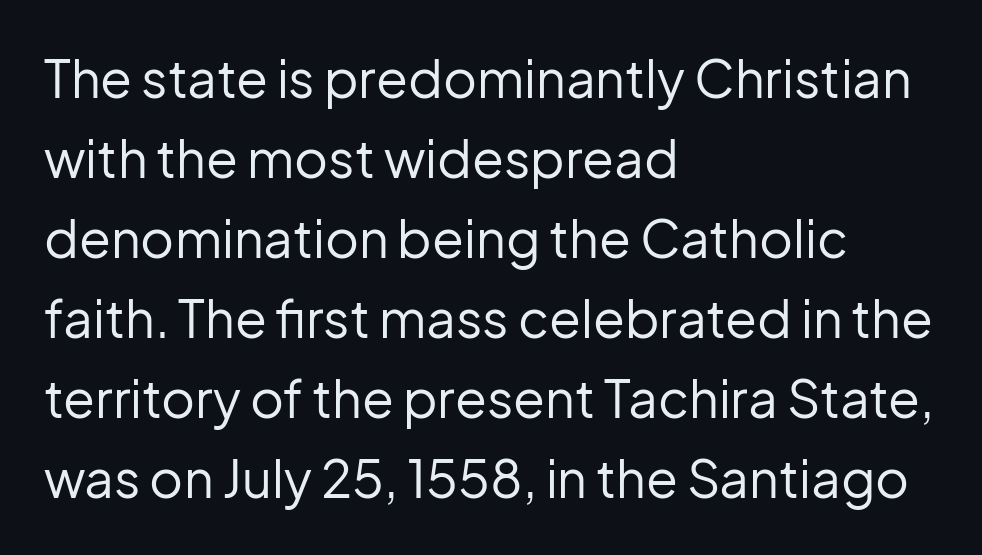
Q: Is the text bold? A: No.
Q: Is the text italic (slanted)? A: No, it is upright.
Q: Is the typeface a serif or a sans-serif typeface? A: Sans-serif.
Q: Is the text underlined? A: No.
Q: How is the paragraph aligned? A: Left-aligned.
Q: Is the spacing between letters normal or unusually wide? A: Normal.
Q: Is the spacing between lines tight, normal or loose? A: Normal.
Q: Width (condensed, normal, or wide)? A: Normal.
Q: Stroke contrast? A: Low.
Q: x-height? A: Medium.
Q: Monospaced? A: No.
